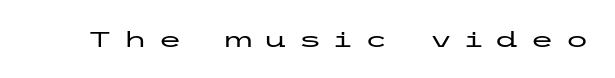
Q: Is the text italic (slanted)? A: No, it is upright.
Q: Is the text underlined? A: No.
Q: Is the spacing between letters normal or unusually wide? A: Unusually wide.
